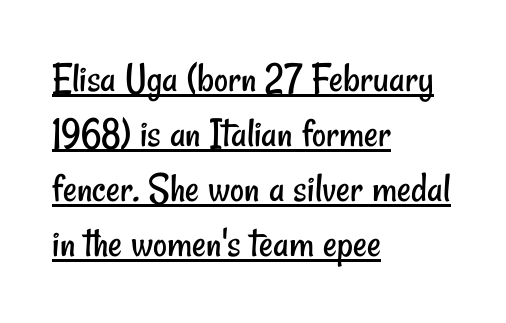
{"serif": "no", "bold": "no", "weight": "regular", "width": "condensed", "stroke_contrast": "low", "x_height": "small", "monospaced": "no", "underline": "yes", "align": "left", "line_spacing": "normal", "line_spacing_ratio": 1.28, "letter_spacing": "normal", "letter_spacing_em": 0.0, "glyph_px": 43}
